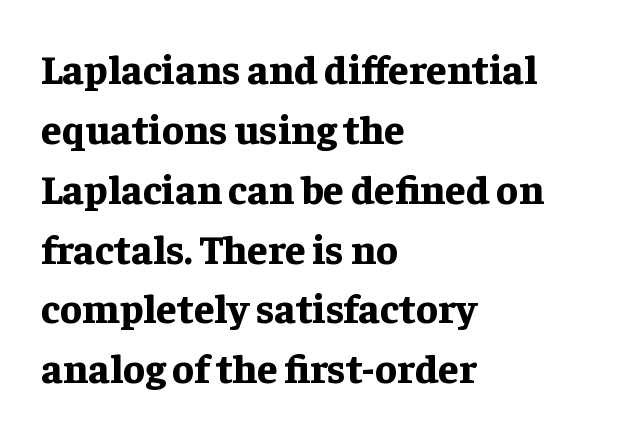
{"serif": "yes", "italic": "no", "bold": "yes", "weight": "bold", "width": "normal", "stroke_contrast": "low", "x_height": "medium", "monospaced": "no", "underline": "no", "align": "left", "line_spacing": "normal", "line_spacing_ratio": 1.46, "letter_spacing": "normal", "letter_spacing_em": 0.0, "glyph_px": 41}
